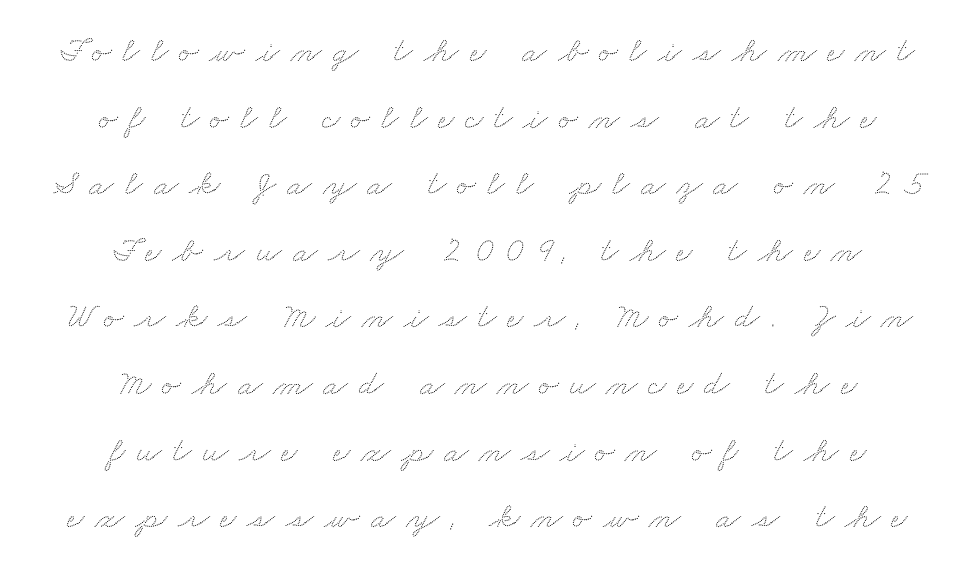
Q: Is the text underlined? A: No.
Q: How is the paragraph aligned? A: Centered.
Q: Is the spacing between letters normal or unusually wide? A: Unusually wide.
Q: Width (condensed, normal, or wide)? A: Wide.
Q: Stroke contrast? A: Low.
Q: x-height? A: Small.
Q: Monospaced? A: No.
